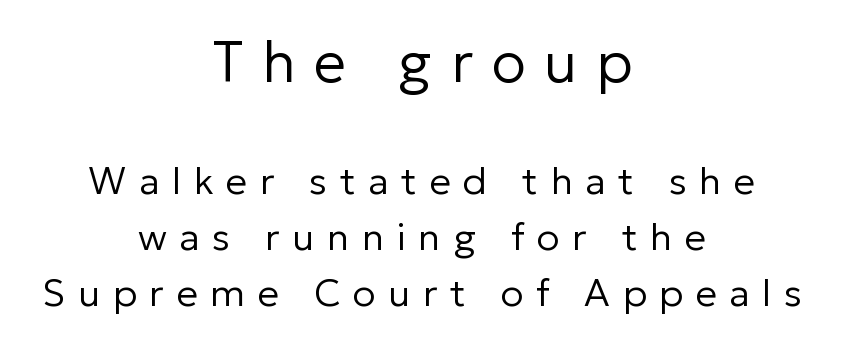
Q: Is the text bold? A: No.
Q: Is the text italic (slanted)? A: No, it is upright.
Q: Is the typeface a serif or a sans-serif typeface? A: Sans-serif.
Q: Is the text underlined? A: No.
Q: How is the paragraph aligned? A: Centered.
Q: Is the spacing between letters normal or unusually wide? A: Unusually wide.
Q: Is the spacing between lines tight, normal or loose? A: Normal.
Q: Which block of text is set in a larger size, the first (top) or the second (bottom)? A: The first (top) one.
Q: Width (condensed, normal, or wide)? A: Normal.
Q: Stroke contrast? A: Low.
Q: x-height? A: Medium.
Q: Monospaced? A: No.
